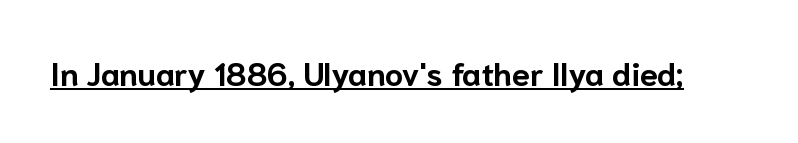
The image shows 32 px bold sans-serif type, upright; set normal letter spacing, underlined; low stroke contrast and a medium x-height.
